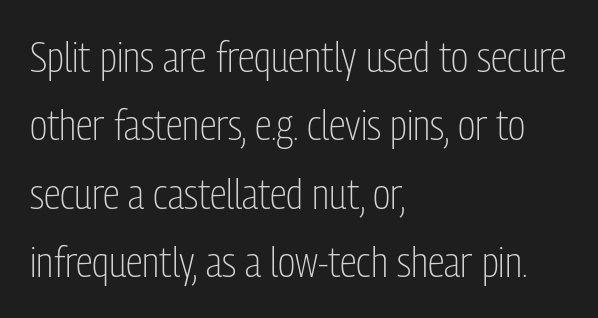
Q: Is the text bold? A: No.
Q: Is the text italic (slanted)? A: No, it is upright.
Q: Is the typeface a serif or a sans-serif typeface? A: Sans-serif.
Q: Is the text underlined? A: No.
Q: How is the paragraph aligned? A: Left-aligned.
Q: Is the spacing between letters normal or unusually wide? A: Normal.
Q: Is the spacing between lines tight, normal or loose? A: Normal.
Q: Width (condensed, normal, or wide)? A: Condensed.
Q: Stroke contrast? A: Low.
Q: x-height? A: Medium.
Q: Monospaced? A: No.
